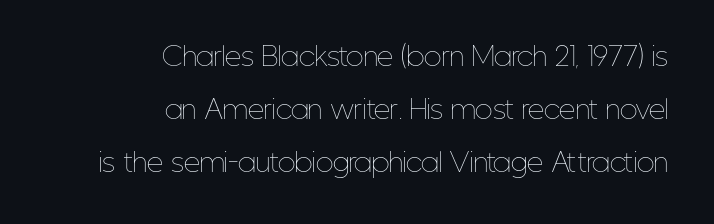
{"italic": "no", "bold": "no", "underline": "no", "align": "right", "line_spacing": "loose", "line_spacing_ratio": 2.04, "letter_spacing": "normal", "letter_spacing_em": 0.0, "glyph_px": 26}
